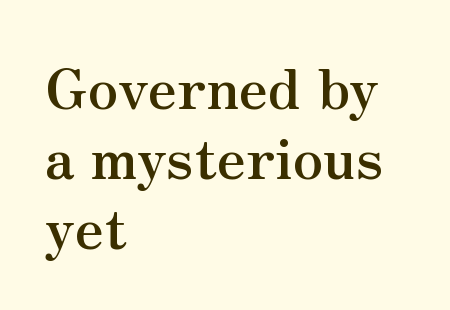
The image shows 55 px semibold serif type, upright; set left-aligned, normal line spacing (1.27x), normal letter spacing, not underlined; medium stroke contrast and a small x-height.
